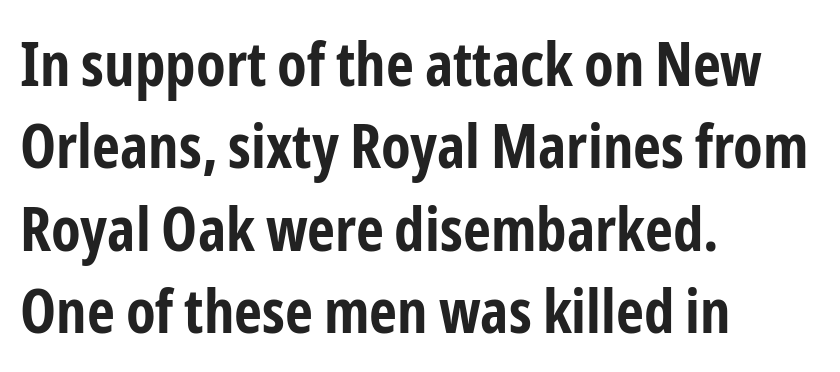
{"serif": "no", "italic": "no", "bold": "yes", "weight": "bold", "width": "condensed", "stroke_contrast": "low", "x_height": "medium", "monospaced": "no", "underline": "no", "align": "left", "line_spacing": "normal", "line_spacing_ratio": 1.35, "letter_spacing": "normal", "letter_spacing_em": 0.0, "glyph_px": 61}
